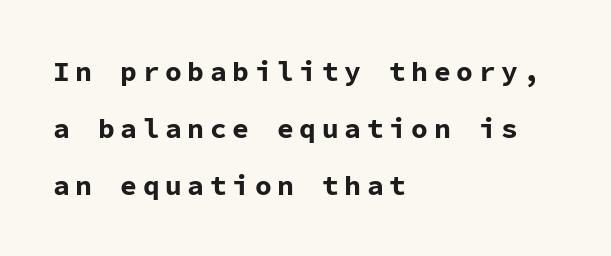
This sample uses expanded letter spacing, leaving extra air between glyphs. This block would shrink considerably if given ordinary leading; it's expanded now. No word sits above an underline. You could count columns in this text — the font is strictly monospaced. If you drew a ruler down the left edge, every line would touch it.
